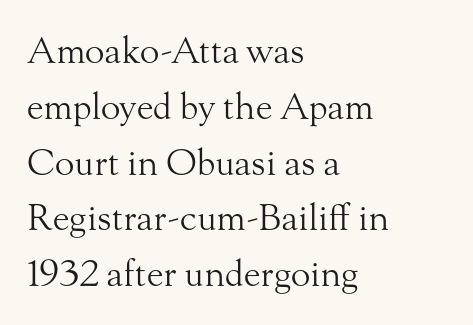
The image shows 36 px light serif type, upright; set left-aligned, normal line spacing (1.55x), normal letter spacing, not underlined; medium stroke contrast and a small x-height.
